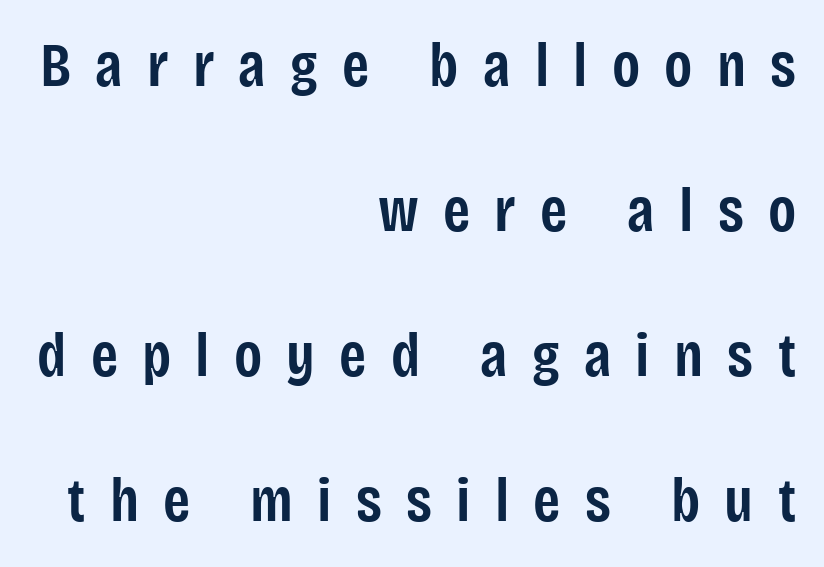
In terms of letterspacing, this is a distinctly airy, spread setting. This block would shrink considerably if given ordinary leading; it's expanded now. Does the copy run flush right? Yes — the right margin is perfectly even. Is there any slant? The stems are plumb. Classification — sans serif.
